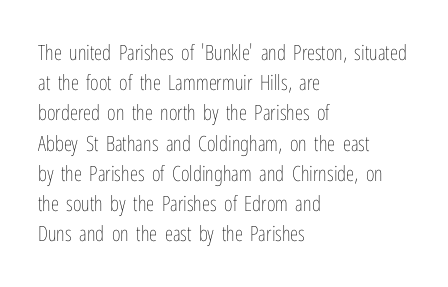
Q: Is the text bold? A: No.
Q: Is the text italic (slanted)? A: No, it is upright.
Q: Is the text underlined? A: No.
Q: How is the paragraph aligned? A: Left-aligned.
Q: Is the spacing between letters normal or unusually wide? A: Normal.
Q: Is the spacing between lines tight, normal or loose? A: Normal.
